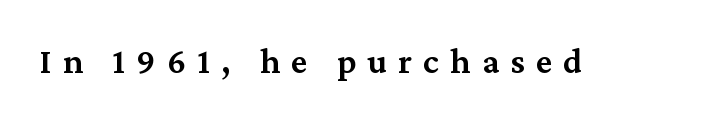
{"serif": "yes", "italic": "no", "bold": "semi", "weight": "semibold", "width": "normal", "stroke_contrast": "medium", "x_height": "medium", "monospaced": "no", "underline": "no", "letter_spacing": "wide", "letter_spacing_em": 0.31, "glyph_px": 36}
